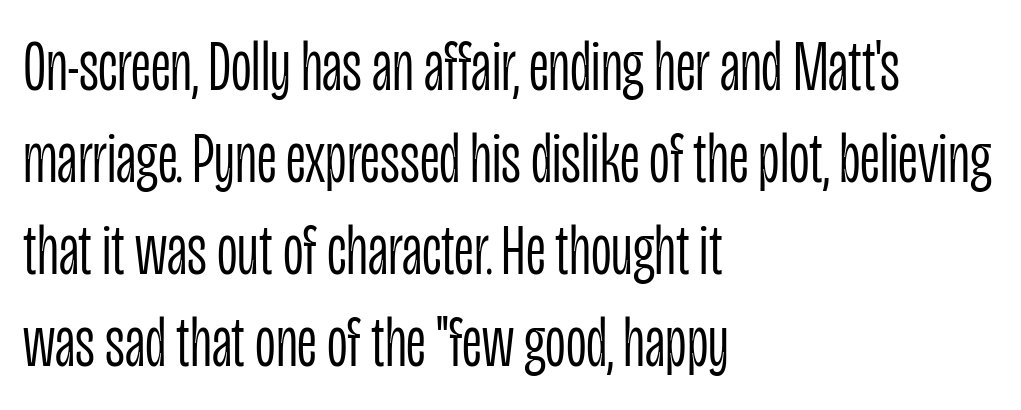
{"serif": "no", "italic": "no", "bold": "no", "weight": "light", "width": "condensed", "stroke_contrast": "low", "x_height": "large", "monospaced": "no", "underline": "no", "align": "left", "line_spacing": "normal", "line_spacing_ratio": 1.28, "letter_spacing": "normal", "letter_spacing_em": 0.0, "glyph_px": 72}
